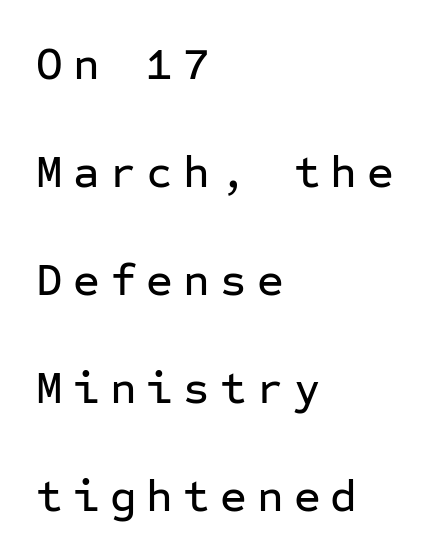
{"serif": "no", "italic": "no", "width": "normal", "stroke_contrast": "low", "x_height": "medium", "monospaced": "yes", "underline": "no", "align": "left", "line_spacing": "loose", "line_spacing_ratio": 2.35, "letter_spacing": "wide", "letter_spacing_em": 0.22, "glyph_px": 46}
